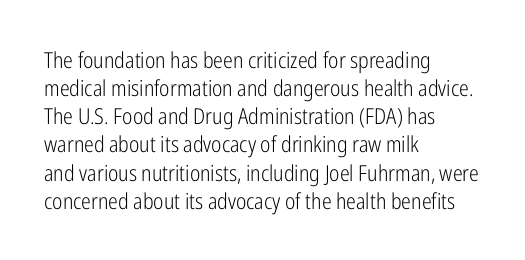
The image shows 22 px text type, upright; set left-aligned, normal line spacing (1.28x), normal letter spacing, not underlined.
